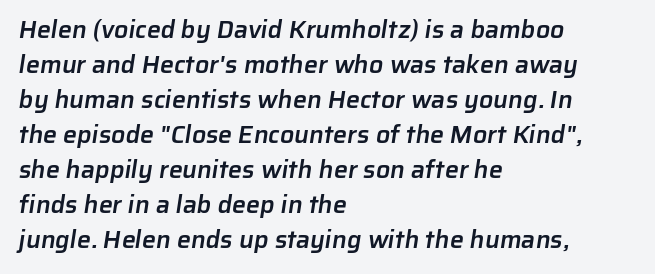
Q: Is the text bold? A: Semi-bold.
Q: Is the text underlined? A: No.
Q: How is the paragraph aligned? A: Left-aligned.
Q: Is the spacing between letters normal or unusually wide? A: Normal.
Q: Is the spacing between lines tight, normal or loose? A: Normal.
